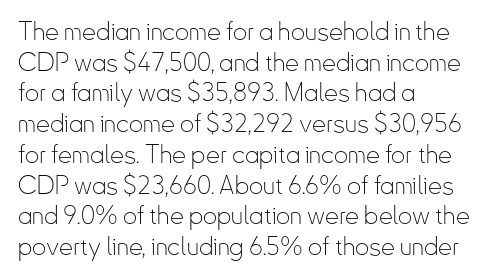
Q: Is the text bold? A: No.
Q: Is the text italic (slanted)? A: No, it is upright.
Q: Is the text underlined? A: No.
Q: How is the paragraph aligned? A: Left-aligned.
Q: Is the spacing between letters normal or unusually wide? A: Normal.
